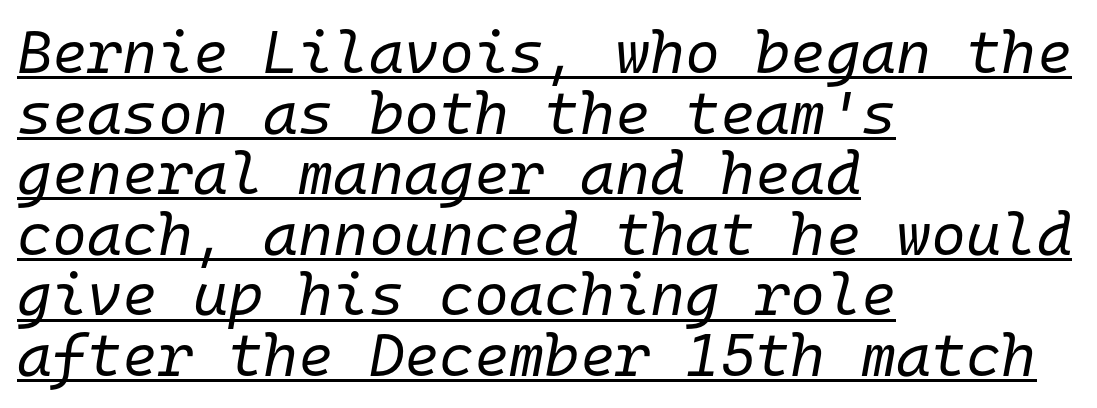
Q: Is the text bold? A: No.
Q: Is the text italic (slanted)? A: Yes, it leans right by about 10 degrees.
Q: Is the text underlined? A: Yes.
Q: How is the paragraph aligned? A: Left-aligned.
Q: Is the spacing between letters normal or unusually wide? A: Normal.
Q: Is the spacing between lines tight, normal or loose? A: Tight.
Q: Width (condensed, normal, or wide)? A: Normal.
Q: Stroke contrast? A: Low.
Q: x-height? A: Medium.
Q: Monospaced? A: Yes.
